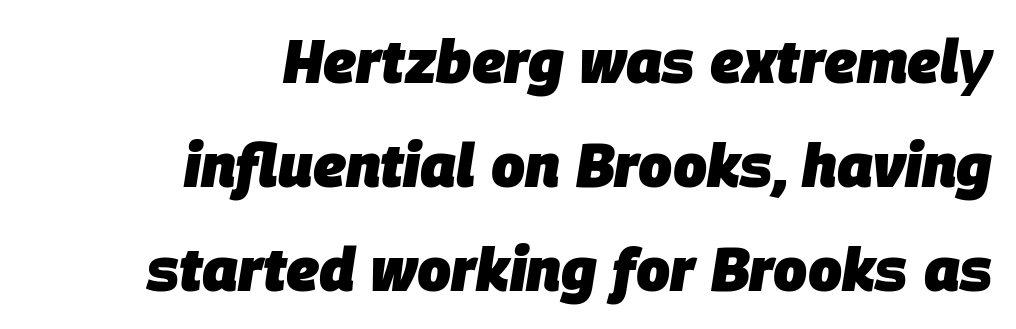
{"italic": "yes", "lean": "right", "slant_degrees": 9, "bold": "yes", "weight": "heavy", "width": "normal", "stroke_contrast": "low", "x_height": "large", "monospaced": "no", "underline": "no", "align": "right", "line_spacing_ratio": 1.73, "letter_spacing": "normal", "letter_spacing_em": 0.0, "glyph_px": 60}
